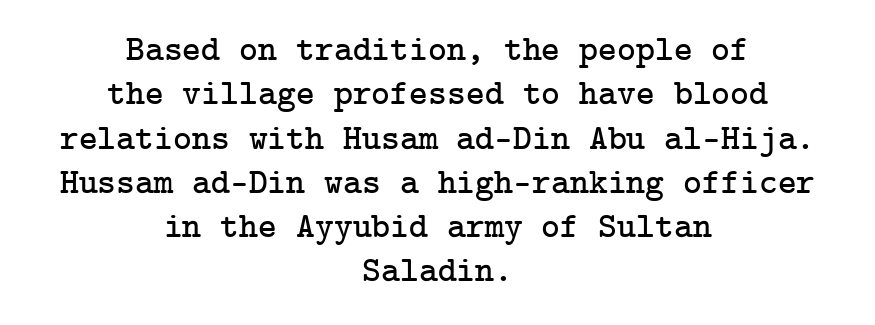
Q: Is the text italic (slanted)? A: No, it is upright.
Q: Is the typeface a serif or a sans-serif typeface? A: Serif.
Q: Is the text underlined? A: No.
Q: How is the paragraph aligned? A: Centered.
Q: Is the spacing between letters normal or unusually wide? A: Normal.
Q: Width (condensed, normal, or wide)? A: Normal.
Q: Stroke contrast? A: Low.
Q: x-height? A: Medium.
